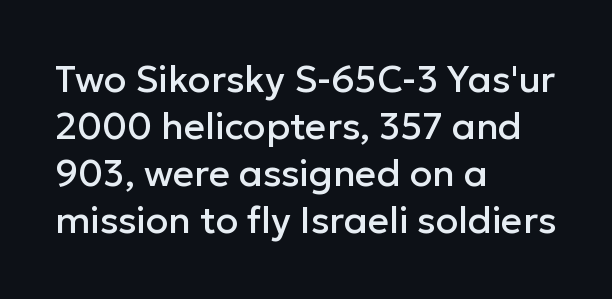
{"serif": "no", "italic": "no", "width": "normal", "stroke_contrast": "low", "x_height": "medium", "monospaced": "no", "underline": "no", "align": "left", "line_spacing": "normal", "line_spacing_ratio": 1.27, "letter_spacing": "normal", "letter_spacing_em": 0.0, "glyph_px": 37}
